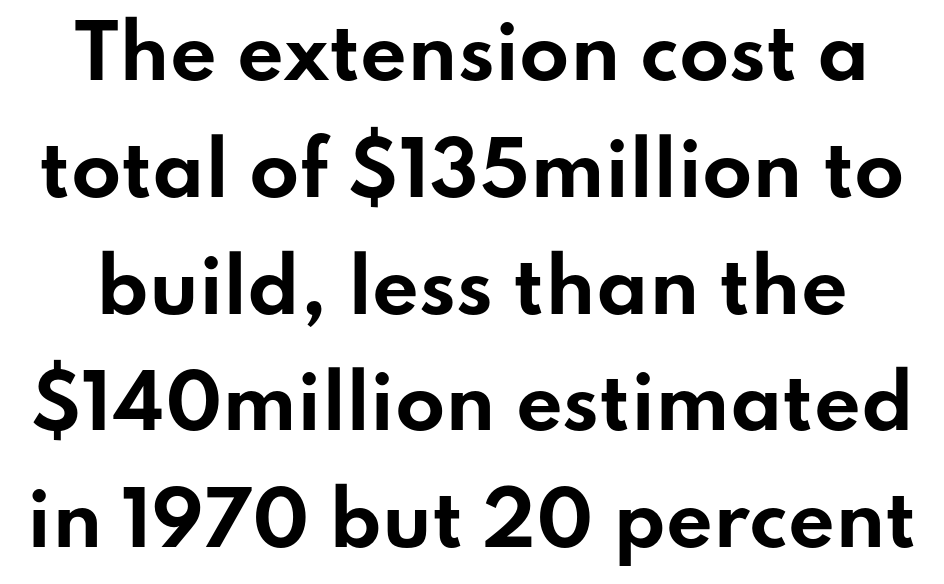
{"serif": "no", "italic": "no", "bold": "yes", "weight": "bold", "width": "wide", "stroke_contrast": "low", "x_height": "small", "monospaced": "no", "underline": "no", "line_spacing": "normal", "line_spacing_ratio": 1.6, "letter_spacing": "normal", "letter_spacing_em": 0.0, "glyph_px": 73}
